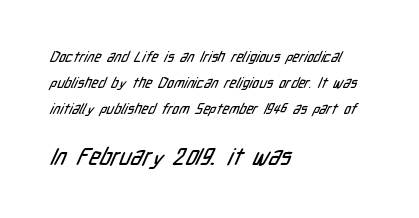
{"underline": "no", "align": "left", "line_spacing_ratio": 1.84, "letter_spacing": "normal", "letter_spacing_em": 0.0, "larger_block": "second", "size_ratio": 1.64, "glyph_px": 23}
